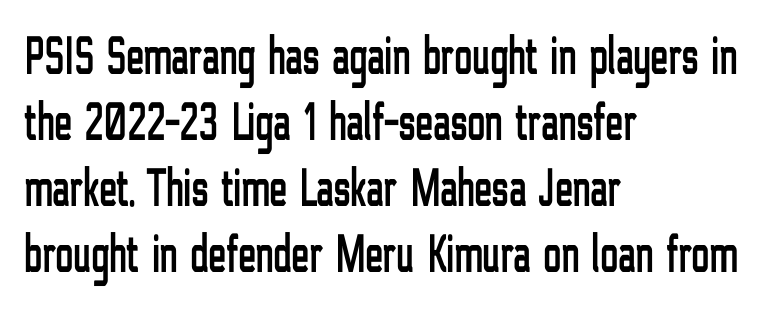
{"serif": "no", "italic": "no", "width": "condensed", "stroke_contrast": "low", "x_height": "medium", "monospaced": "no", "underline": "no", "align": "left", "line_spacing_ratio": 1.22, "letter_spacing": "normal", "letter_spacing_em": 0.0, "glyph_px": 54}
